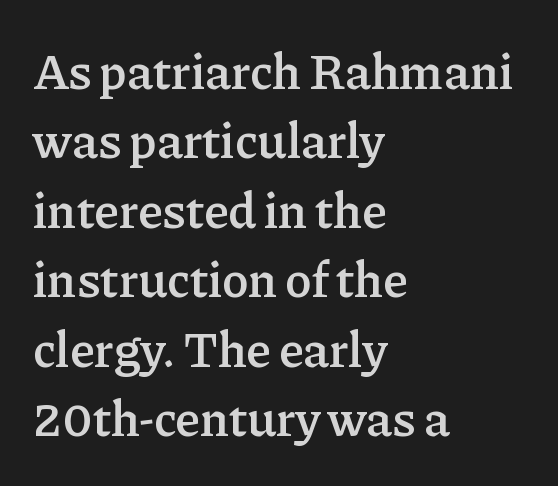
The image shows 50 px semibold serif type, upright; set left-aligned, normal line spacing (1.39x), normal letter spacing, not underlined; low stroke contrast and a medium x-height.
